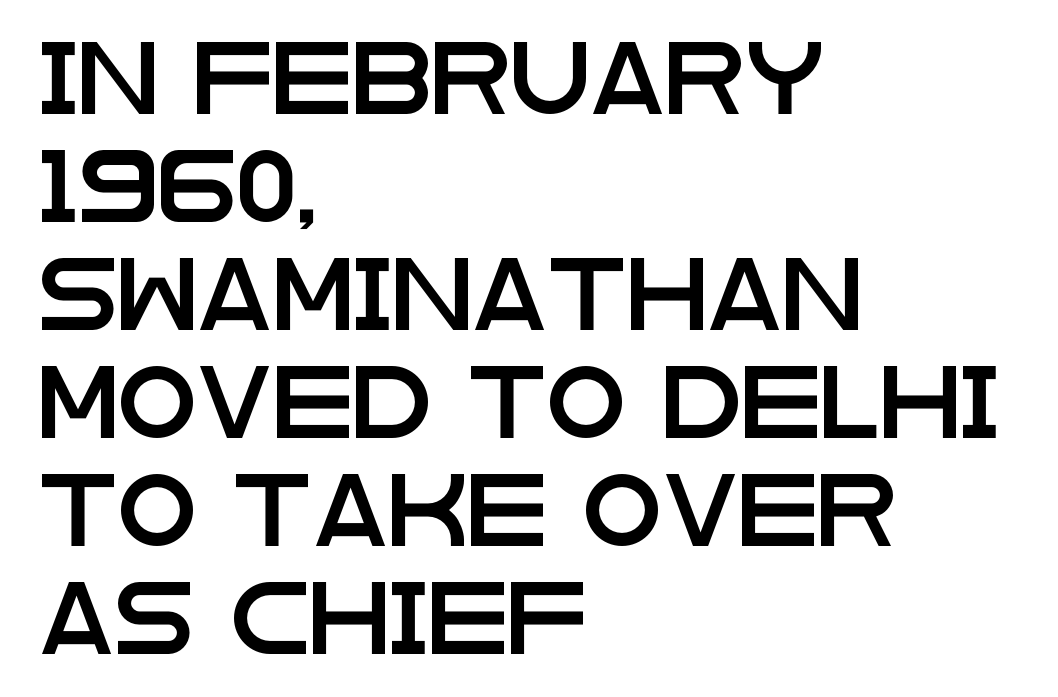
Q: Is the text italic (slanted)? A: No, it is upright.
Q: Is the typeface a serif or a sans-serif typeface? A: Sans-serif.
Q: Is the text underlined? A: No.
Q: How is the paragraph aligned? A: Left-aligned.
Q: Is the spacing between letters normal or unusually wide? A: Normal.
Q: Is the spacing between lines tight, normal or loose? A: Normal.
Q: Width (condensed, normal, or wide)? A: Wide.
Q: Stroke contrast? A: Low.
Q: x-height? A: Large.
Q: Monospaced? A: No.
